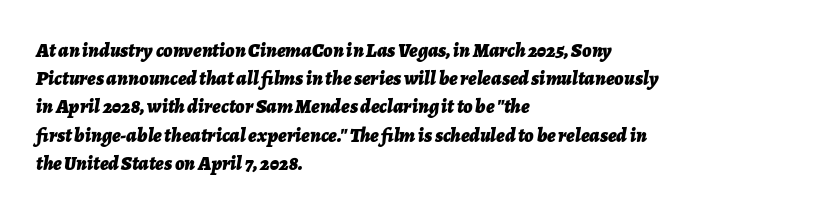
{"italic": "yes", "lean": "right", "slant_degrees": 7, "bold": "yes", "underline": "no", "align": "left", "line_spacing": "normal", "line_spacing_ratio": 1.41, "letter_spacing": "normal", "letter_spacing_em": 0.0, "glyph_px": 20}
